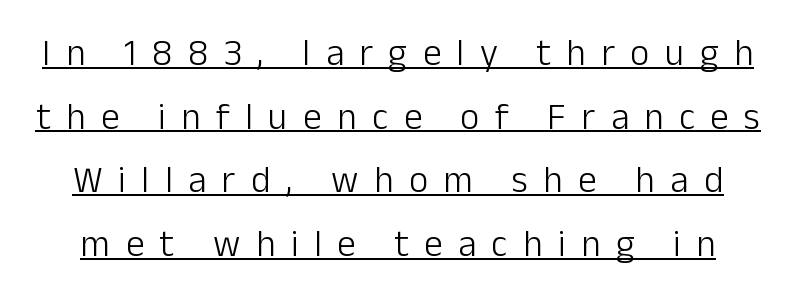
The image shows 37 px light sans-serif type, upright; set line spacing 1.72x, unusually wide letter spacing (+0.42 em), underlined; low stroke contrast and a medium x-height.
